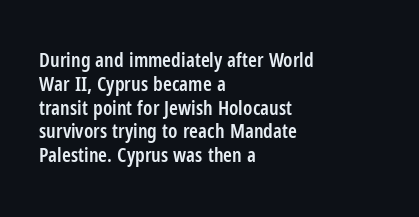
The image shows 20 px text type, upright; set left-aligned, line spacing 1.19x, normal letter spacing, not underlined.
